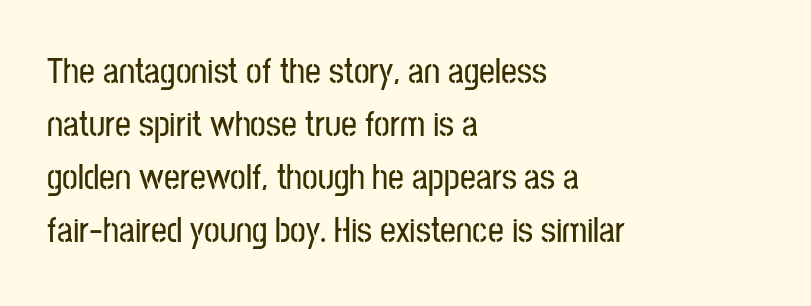
The text block is weighted toward the left margin, trailing off unevenly rightward. The area under the type is left untouched. Here the designer chose a conventional face with non-uniform glyph widths. A sans-serif font was chosen for this passage.
